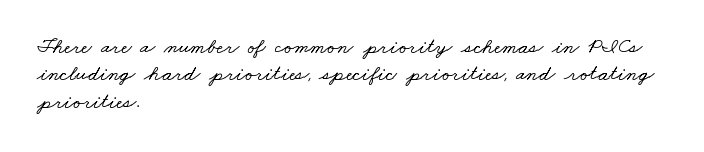
Q: Is the text underlined? A: No.
Q: How is the paragraph aligned? A: Left-aligned.
Q: Is the spacing between letters normal or unusually wide? A: Normal.
